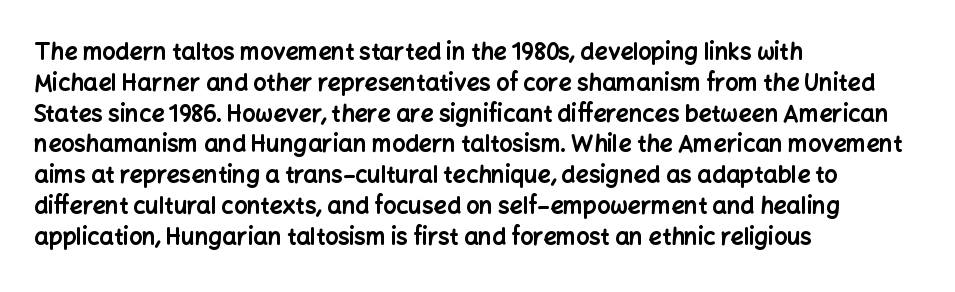
{"italic": "no", "bold": "yes", "underline": "no", "align": "left", "line_spacing": "normal", "line_spacing_ratio": 1.34, "letter_spacing": "normal", "letter_spacing_em": 0.0, "glyph_px": 23}
